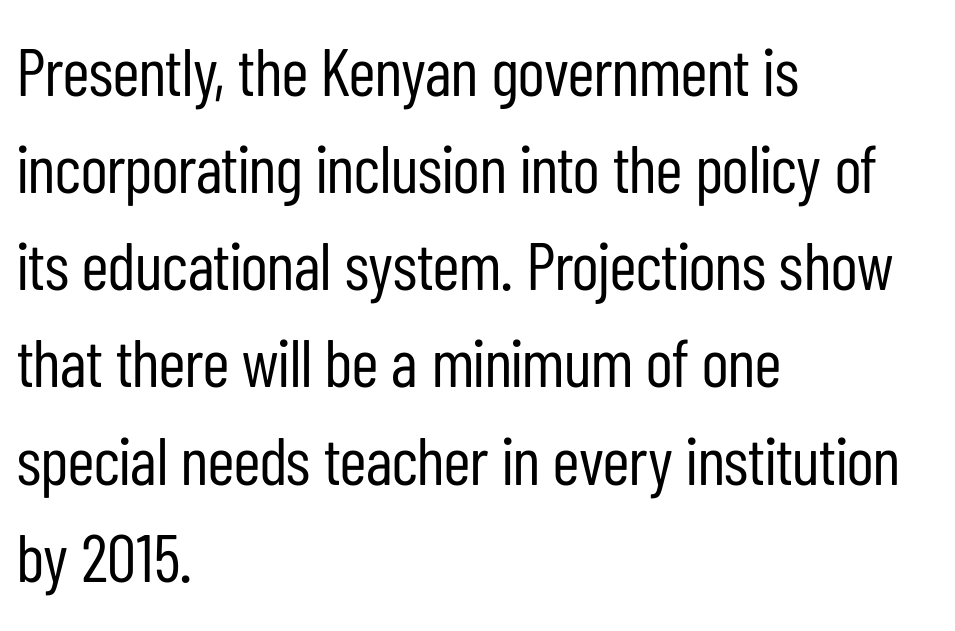
Q: Is the text bold? A: No.
Q: Is the text italic (slanted)? A: No, it is upright.
Q: Is the typeface a serif or a sans-serif typeface? A: Sans-serif.
Q: Is the text underlined? A: No.
Q: How is the paragraph aligned? A: Left-aligned.
Q: Is the spacing between letters normal or unusually wide? A: Normal.
Q: Is the spacing between lines tight, normal or loose? A: Normal.
Q: Width (condensed, normal, or wide)? A: Condensed.
Q: Stroke contrast? A: Low.
Q: x-height? A: Medium.
Q: Monospaced? A: No.
